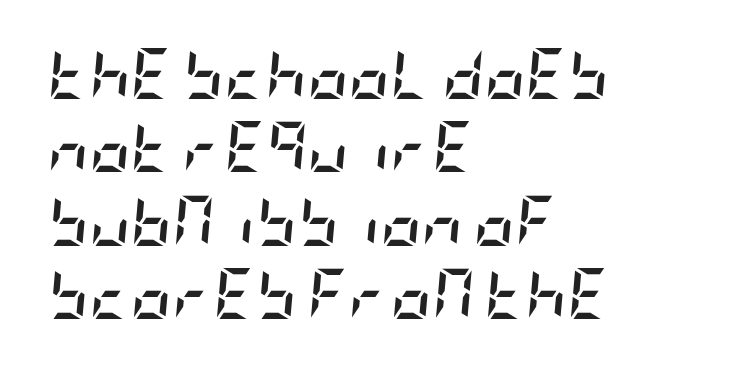
Q: Is the text bold? A: Yes.
Q: Is the text italic (slanted)? A: Yes, it leans right by about 5 degrees.
Q: Is the text underlined? A: No.
Q: How is the paragraph aligned? A: Left-aligned.
Q: Is the spacing between letters normal or unusually wide? A: Normal.
Q: Is the spacing between lines tight, normal or loose? A: Normal.
Q: Width (condensed, normal, or wide)? A: Condensed.
Q: Stroke contrast? A: Low.
Q: x-height? A: Large.
